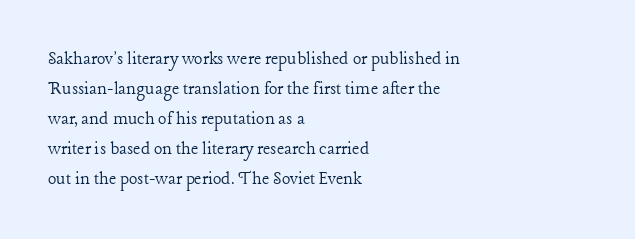
The image shows 20 px text type, upright; set left-aligned, normal line spacing (1.5x), normal letter spacing, not underlined.
